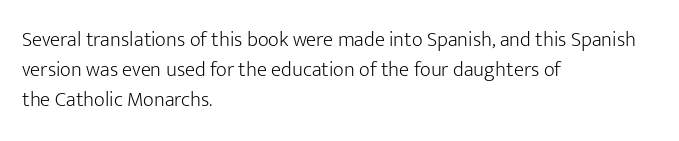
{"italic": "no", "bold": "no", "underline": "no", "align": "left", "line_spacing": "normal", "line_spacing_ratio": 1.44, "letter_spacing": "normal", "letter_spacing_em": 0.0, "glyph_px": 21}
